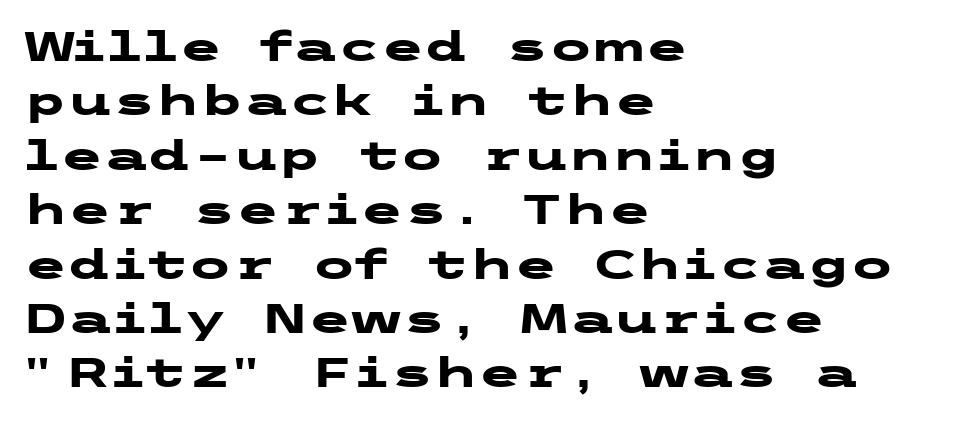
Q: Is the text bold? A: Yes.
Q: Is the text italic (slanted)? A: No, it is upright.
Q: Is the typeface a serif or a sans-serif typeface? A: Sans-serif.
Q: Is the text underlined? A: No.
Q: How is the paragraph aligned? A: Left-aligned.
Q: Is the spacing between letters normal or unusually wide? A: Normal.
Q: Is the spacing between lines tight, normal or loose? A: Normal.
Q: Width (condensed, normal, or wide)? A: Wide.
Q: Stroke contrast? A: Low.
Q: x-height? A: Medium.
